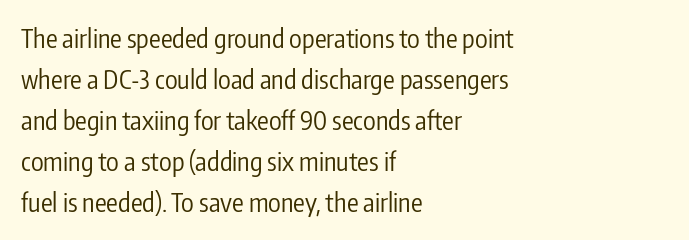
The words here are not underlined. Unbolded letterforms with no extra heft. Quick note: interline space is typical. These lines stack with their left ends in a neat column. Ordinary non-slanted type is in use. Here the glyphs are tracked normally, forming tight word shapes.
